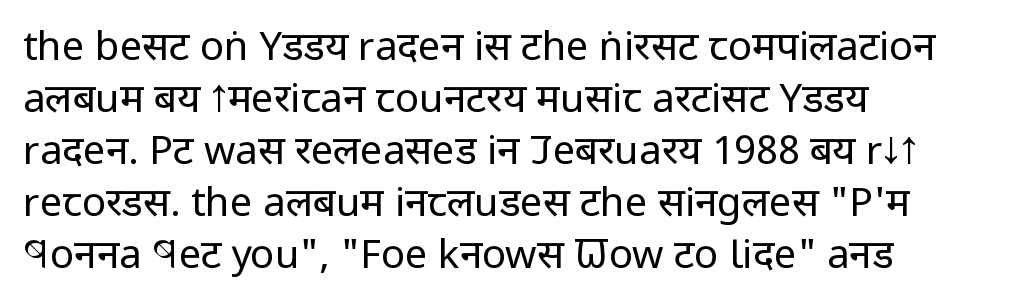
Q: Is the text bold? A: No.
Q: Is the text italic (slanted)? A: No, it is upright.
Q: Is the typeface a serif or a sans-serif typeface? A: Sans-serif.
Q: Is the text underlined? A: No.
Q: How is the paragraph aligned? A: Left-aligned.
Q: Is the spacing between letters normal or unusually wide? A: Normal.
Q: Is the spacing between lines tight, normal or loose? A: Normal.
Q: Width (condensed, normal, or wide)? A: Condensed.
Q: Stroke contrast? A: Low.
Q: x-height? A: Large.
Q: Monospaced? A: No.
